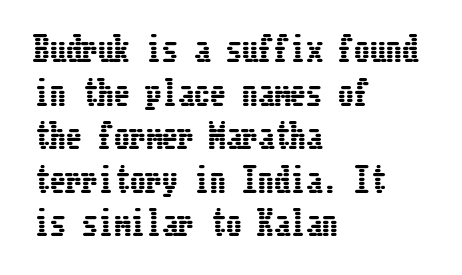
No italicization has been applied; the sample stays upright. Evenly set lines give the paragraph a standard silhouette. Any mark beneath the type? The region is blank. Casual observation: everything's shoved over to the left. How are the letters spaced? Ordinarily, with no added tracking.
